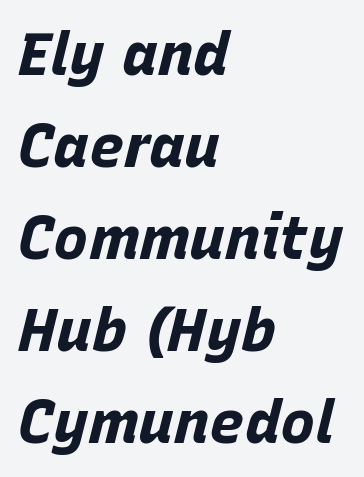
The letters are bold, with thick, heavy strokes. The foot of each line stays bare and open. The rendering uses natural spacing where letterforms have individual widths. Spacing between characters is what you'd get straight out of the box. Casual observation: everything's shoved over to the left. Does the lettering tilt? It does — this is italic.
